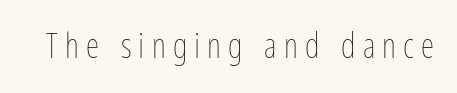
Stroke thickness stays within the range of a standard reading face or lighter. Looks like regular typesetting: each glyph gets only the width it needs. Plain, unruled lines of type. In terms of letterspacing, this is a distinctly airy, spread setting. Upright lettering throughout.
